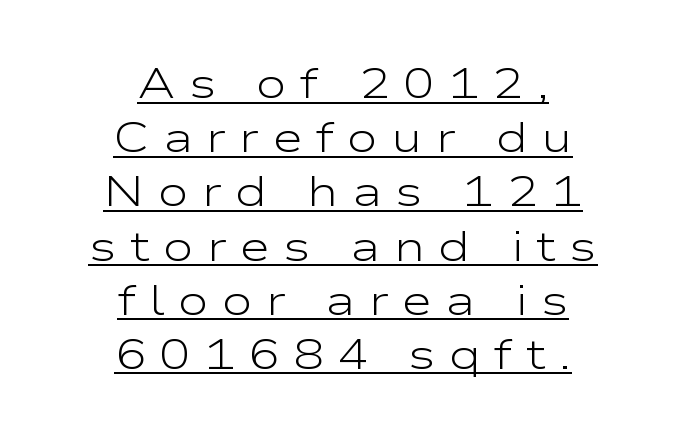
The image shows 42 px light, wide sans-serif type, upright; set centered, normal line spacing (1.29x), unusually wide letter spacing (+0.31 em), underlined; low stroke contrast and a medium x-height.
